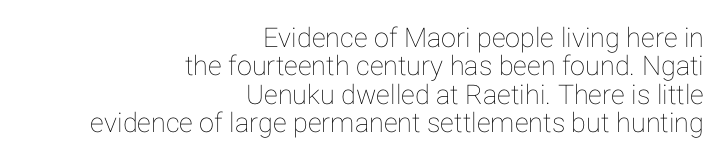
Nothing unusual about the tracking: characters are spaced as the font intends. How would I describe the line gaps? Narrow and economical. The passage shown is not underscored anywhere. The axis of the letterforms is exactly vertical. Alignment: flush right.
